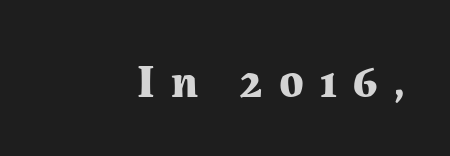
Examine the stroke ends and you'll spot serifs. Has an underline been added? It has not. Spacing verdict: proportional, widths tailored to each character. Italic: no, the glyphs are upright roman. The letters are spread apart with noticeably loose tracking. Leftover space on each line is placed entirely before the opening word.
